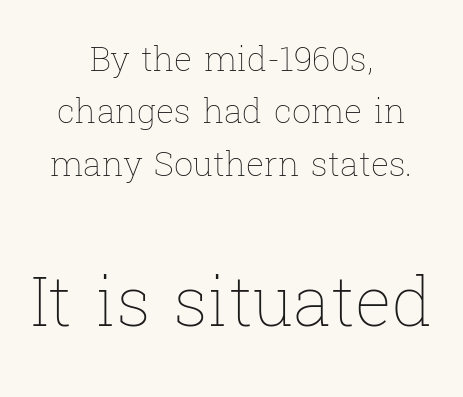
{"italic": "no", "bold": "no", "weight": "thin", "width": "normal", "stroke_contrast": "low", "x_height": "medium", "monospaced": "no", "underline": "no", "align": "center", "line_spacing": "normal", "line_spacing_ratio": 1.54, "letter_spacing": "normal", "letter_spacing_em": 0.0, "larger_block": "second", "size_ratio": 2.03, "glyph_px": 69}
